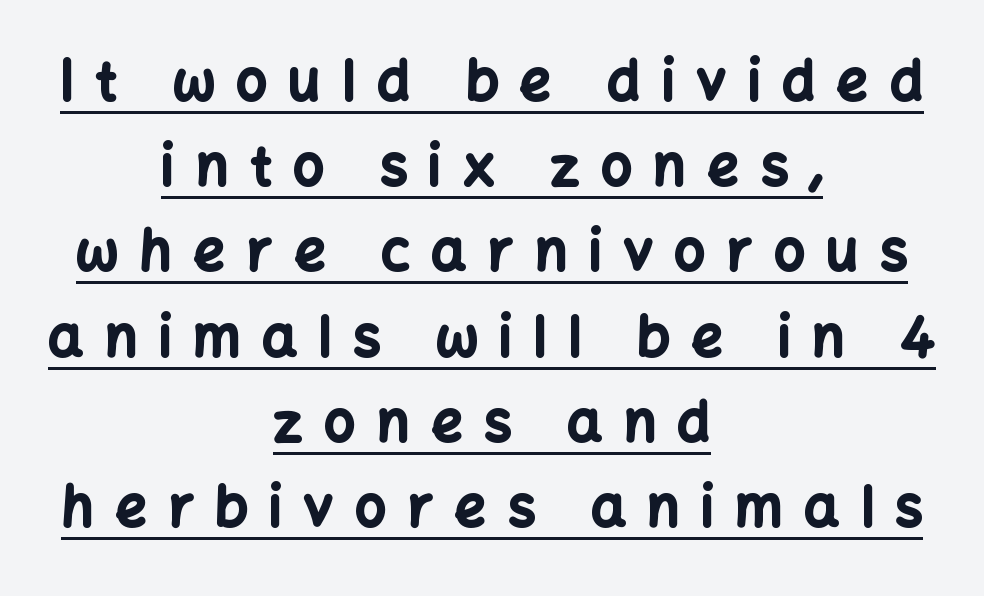
The image shows 55 px bold sans-serif type, upright; set centered, normal line spacing (1.55x), unusually wide letter spacing (+0.39 em), underlined; low stroke contrast and a medium x-height.
